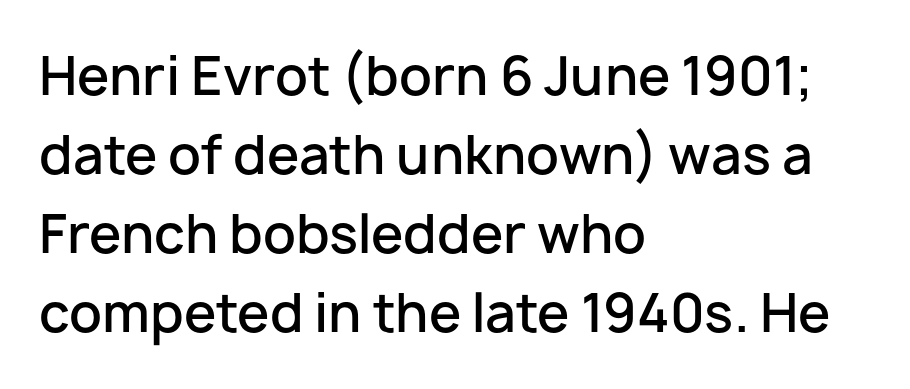
It's the straight-up-and-down kind of type. Type style note: lacks serifs. The text block is weighted toward the left margin, trailing off unevenly rightward. Has an underline been added? It has not. Is this a fixed-width face? No — the glyphs have proportional, varying widths. This rendering leaves character spacing at its baseline value.
